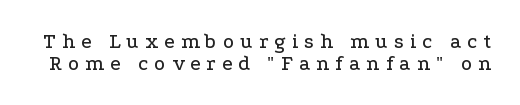
The image shows 21 px text type, upright; set tight line spacing (1.03x), unusually wide letter spacing (+0.29 em), not underlined.
